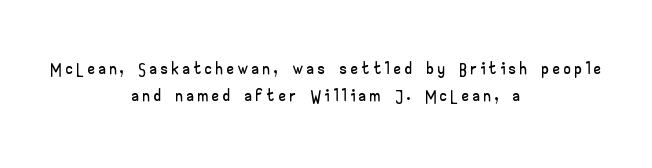
Italic? Not at all — the glyphs are vertical. The glyphs are unaccompanied by any horizontal stroke below them. A student would call this center alignment; a typographer would say set centered. The space between consecutive lines is stingy.
